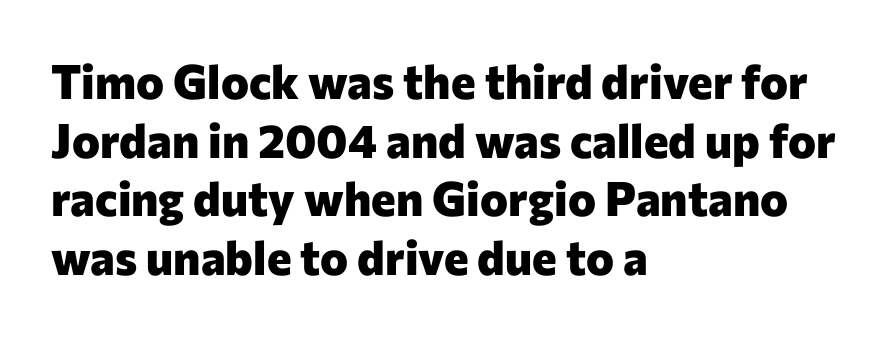
Where is the straight margin? On the left. The passage shown is typeset with a sans-serif family. Baseline-to-baseline distance is the conventional proportion of letter height. Strong, thick strokes mark this as bold type. This sample uses an upright cut, with every glyph sitting square on the baseline.
